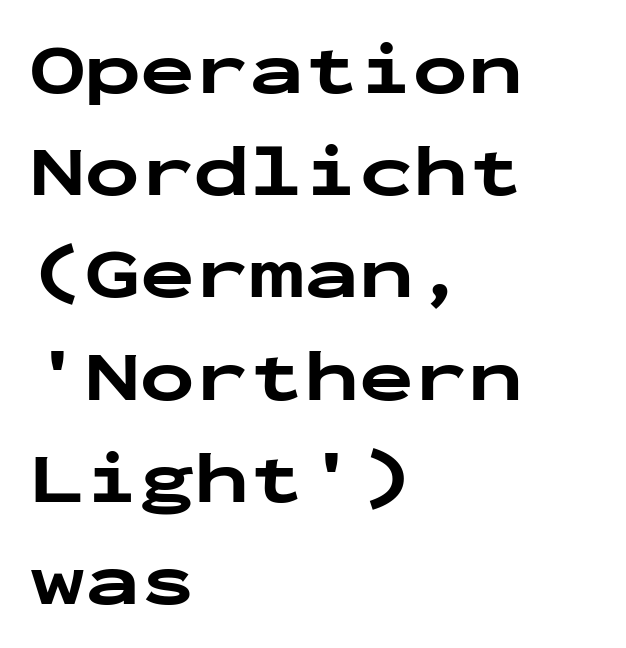
The image shows 73 px bold, wide sans-serif type, upright, monospaced; set left-aligned, normal line spacing (1.4x), normal letter spacing, not underlined; low stroke contrast and a medium x-height.
